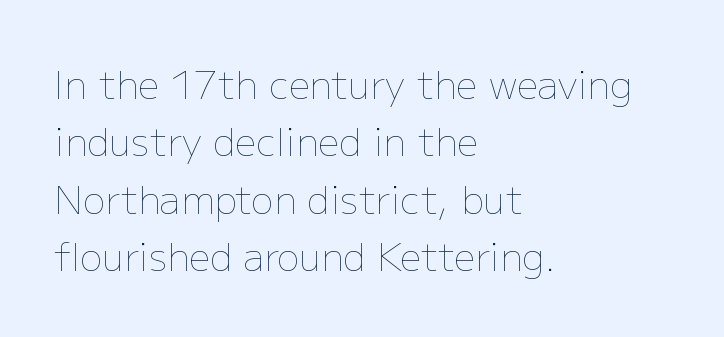
{"italic": "no", "bold": "no", "weight": "thin", "width": "normal", "stroke_contrast": "low", "x_height": "medium", "monospaced": "no", "underline": "no", "align": "left", "line_spacing": "normal", "line_spacing_ratio": 1.51, "letter_spacing": "normal", "letter_spacing_em": 0.0, "glyph_px": 38}
